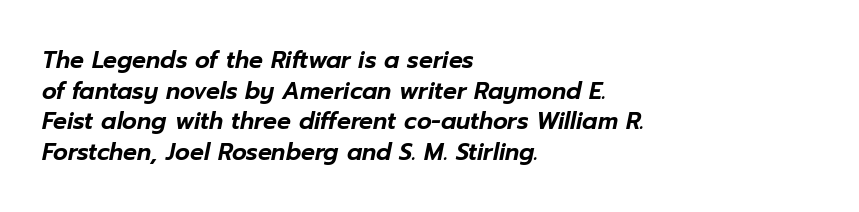
Anything drawn beneath the words? Only blank space. Horizontal alignment here is leftward, the default for most running prose. The passage shown has conventional tracking throughout. The rendering uses a moderate line-height, typical for paragraphs. An italicized treatment has been applied to the whole sample.
